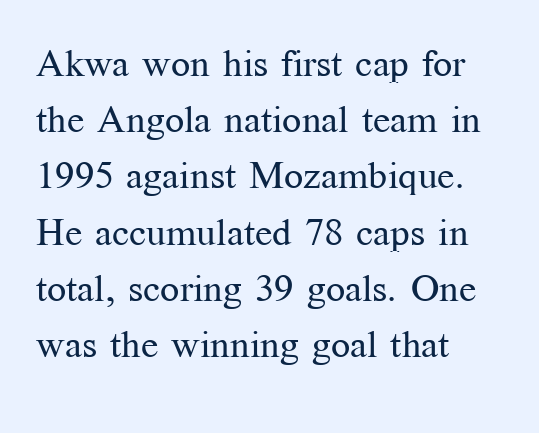
A roman cut, with each character standing at attention. Rows of type keep a routine distance in the vertical direction. These lines are rendered in a variable-pitch font. Clear beneath every line of the passage.
